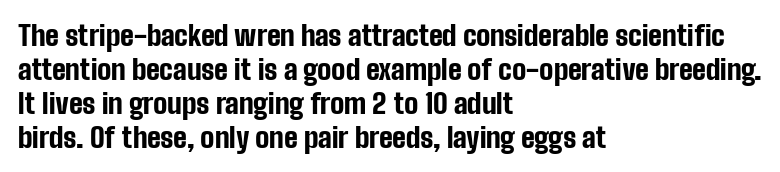
The image shows 28 px bold, condensed sans-serif type, upright; set left-aligned, line spacing 1.21x, normal letter spacing, not underlined; low stroke contrast and a medium x-height.
